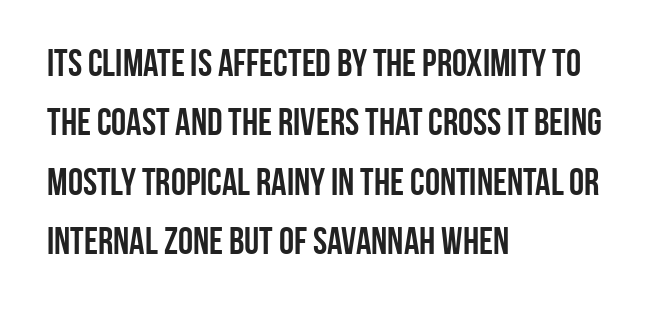
Q: Is the text bold? A: Yes.
Q: Is the text italic (slanted)? A: No, it is upright.
Q: Is the typeface a serif or a sans-serif typeface? A: Sans-serif.
Q: Is the text underlined? A: No.
Q: How is the paragraph aligned? A: Left-aligned.
Q: Is the spacing between letters normal or unusually wide? A: Normal.
Q: Is the spacing between lines tight, normal or loose? A: Normal.
Q: Width (condensed, normal, or wide)? A: Condensed.
Q: Stroke contrast? A: Low.
Q: x-height? A: Large.
Q: Monospaced? A: No.
